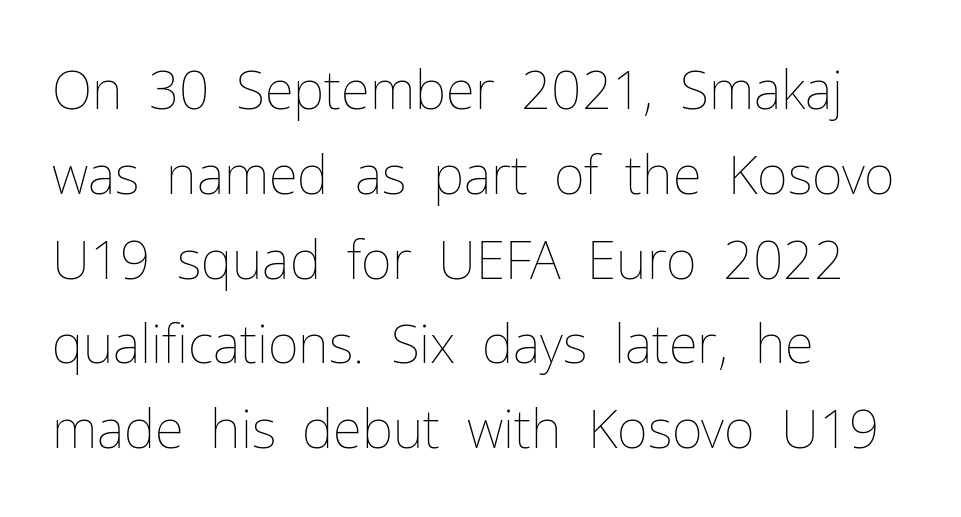
{"italic": "no", "bold": "no", "weight": "thin", "width": "normal", "stroke_contrast": "low", "x_height": "medium", "monospaced": "no", "underline": "no", "align": "left", "line_spacing": "normal", "line_spacing_ratio": 1.6, "letter_spacing": "normal", "letter_spacing_em": 0.0, "glyph_px": 53}
